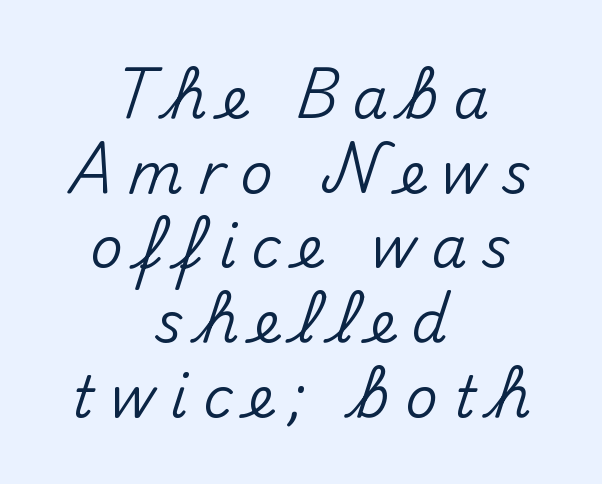
{"serif": "no", "width": "normal", "stroke_contrast": "medium", "x_height": "small", "monospaced": "no", "underline": "no", "align": "center", "line_spacing": "normal", "line_spacing_ratio": 1.31, "letter_spacing": "wide", "letter_spacing_em": 0.27, "glyph_px": 57}
